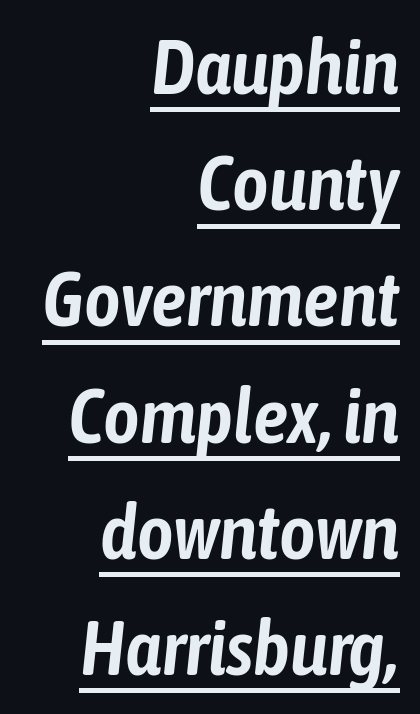
{"italic": "yes", "lean": "right", "slant_degrees": 6, "width": "condensed", "stroke_contrast": "low", "x_height": "medium", "monospaced": "no", "underline": "yes", "align": "right", "line_spacing": "normal", "line_spacing_ratio": 1.49, "letter_spacing": "normal", "letter_spacing_em": 0.0, "glyph_px": 78}
